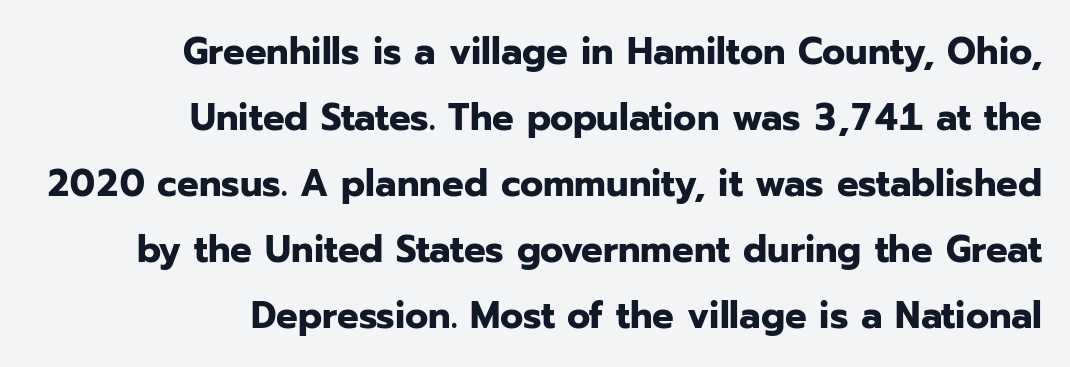
Q: Is the text bold? A: Yes.
Q: Is the text italic (slanted)? A: No, it is upright.
Q: Is the typeface a serif or a sans-serif typeface? A: Sans-serif.
Q: Is the text underlined? A: No.
Q: How is the paragraph aligned? A: Right-aligned.
Q: Is the spacing between letters normal or unusually wide? A: Normal.
Q: Width (condensed, normal, or wide)? A: Normal.
Q: Stroke contrast? A: Low.
Q: x-height? A: Medium.
Q: Monospaced? A: No.
